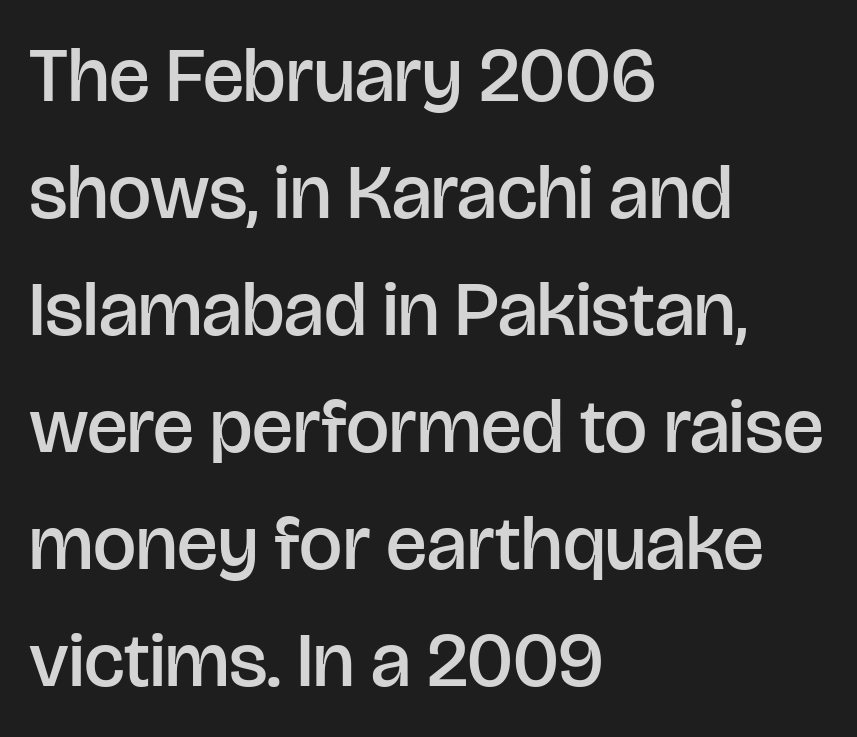
Spacing verdict: proportional, widths tailored to each character. No word sits above an underline. Left-aligned paragraph, ragged on the right. Students, observe: this is what conventionally led text looks like. The lettering stays uniformly vertical, giving the passage a roman look. Letterform terminals end flat and unadorned throughout the passage.
